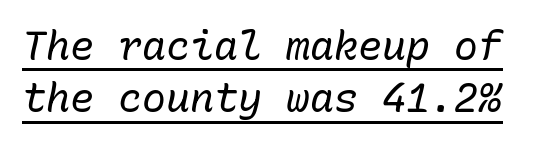
{"italic": "yes", "lean": "right", "slant_degrees": 10, "bold": "no", "weight": "regular", "width": "normal", "stroke_contrast": "low", "x_height": "medium", "monospaced": "yes", "underline": "yes", "line_spacing": "normal", "line_spacing_ratio": 1.31, "letter_spacing": "normal", "letter_spacing_em": 0.0, "glyph_px": 40}
